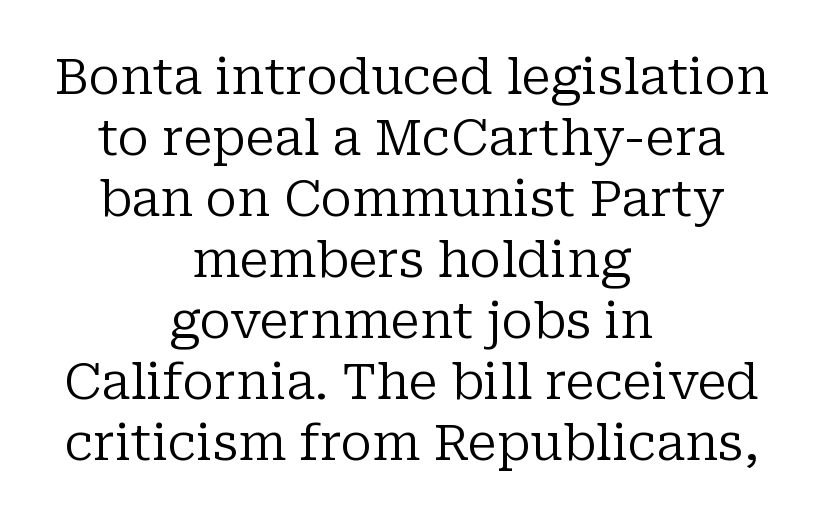
The image shows 50 px regular-weight serif type, upright; set centered, line spacing 1.22x, normal letter spacing, not underlined; low stroke contrast and a medium x-height.
